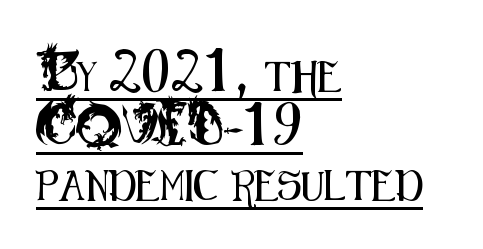
{"serif": "no", "italic": "no", "width": "condensed", "stroke_contrast": "medium", "x_height": "small", "monospaced": "no", "underline": "yes", "align": "left", "line_spacing_ratio": 1.81, "letter_spacing": "normal", "letter_spacing_em": 0.0, "glyph_px": 30}
